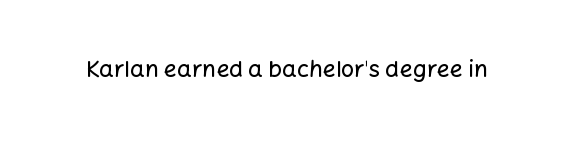
Each word holds together tightly as a unit, with standard inter-letter gaps. Posture: upright roman. The specimen omits any rule beneath the text block's lines.
